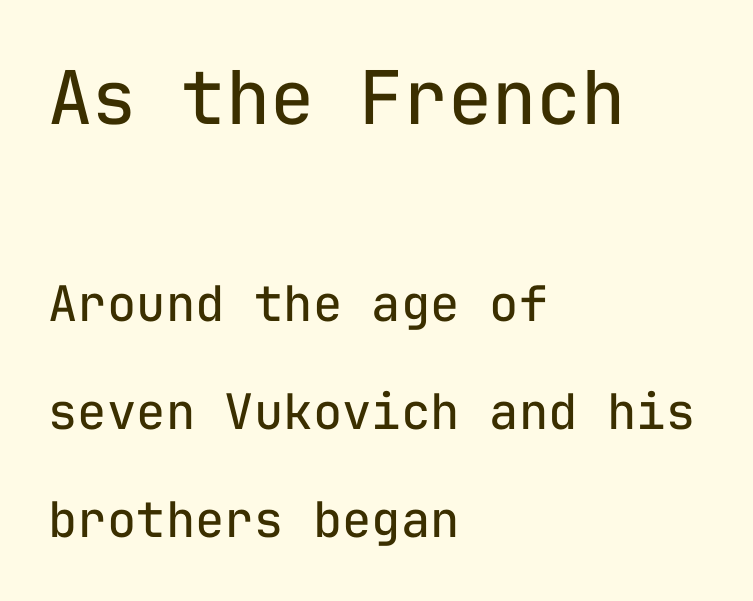
The image shows 74 px regular-weight sans-serif type, upright, monospaced; set left-aligned, loose line spacing (2.21x), normal letter spacing, not underlined; the first (top) block is 1.51x larger; low stroke contrast and a medium x-height.
